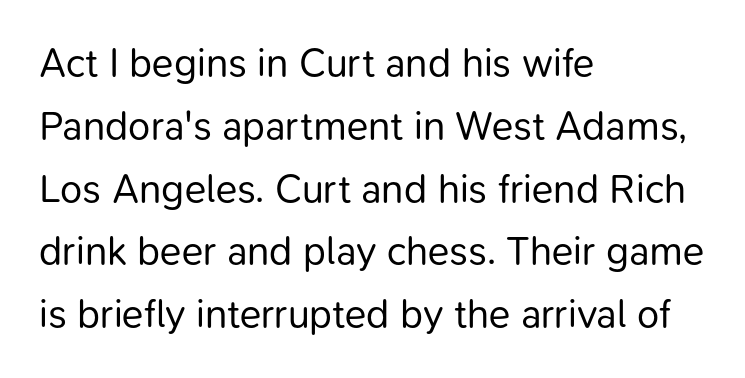
The image shows 40 px regular-weight sans-serif type, upright; set left-aligned, normal line spacing (1.57x), normal letter spacing, not underlined; low stroke contrast and a medium x-height.
